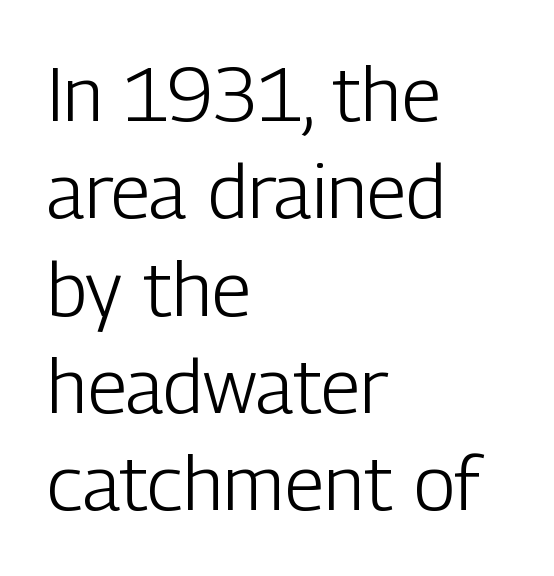
{"serif": "no", "italic": "no", "bold": "no", "weight": "light", "width": "condensed", "stroke_contrast": "low", "x_height": "medium", "monospaced": "no", "underline": "no", "align": "left", "line_spacing": "normal", "line_spacing_ratio": 1.28, "letter_spacing": "normal", "letter_spacing_em": 0.0, "glyph_px": 76}
